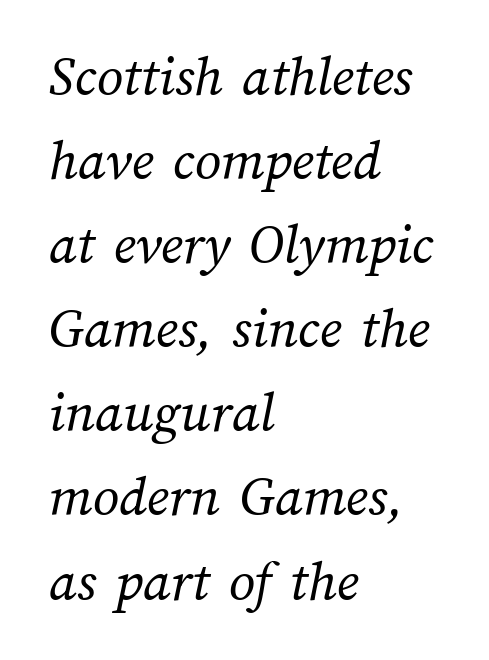
The image shows 58 px regular-weight type; set left-aligned, normal line spacing (1.45x), normal letter spacing, not underlined; medium stroke contrast and a medium x-height.
